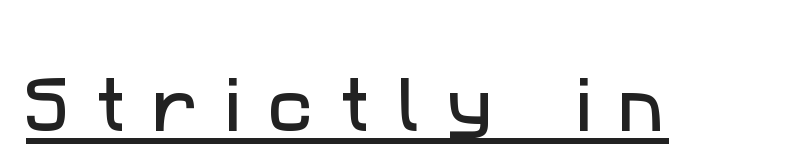
Observe the wide spacing: letters keep a clear distance from each other. Think of a printed novel: that variable character pitch is what you see here. A typographer would call this underscored text. Examine the stroke ends and you'll find no serifs.
